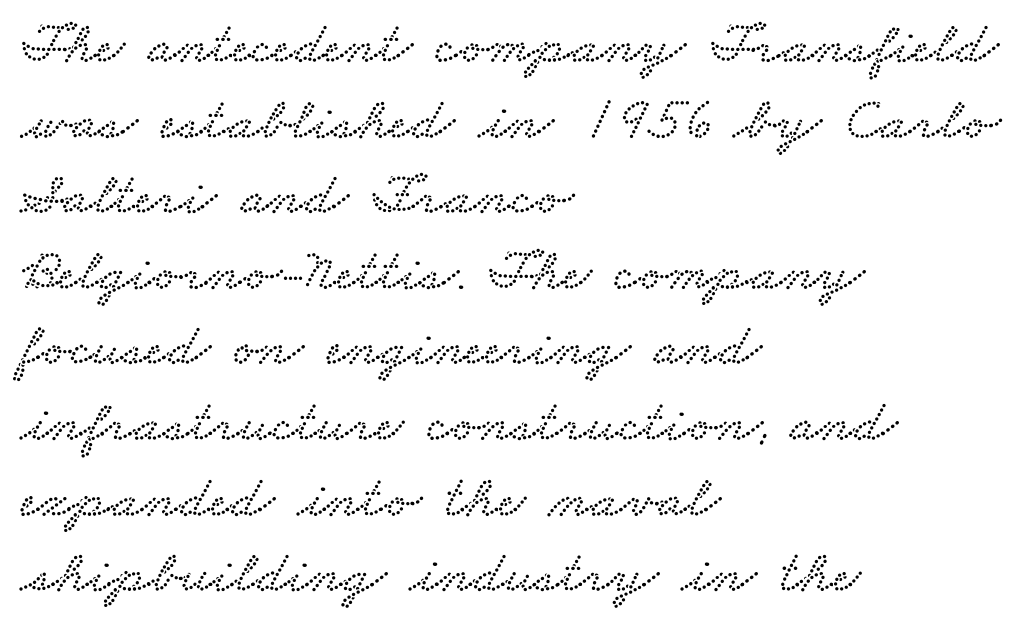
The image shows 60 px wide serif type; set left-aligned, normal line spacing (1.26x), normal letter spacing, not underlined; low stroke contrast and a small x-height.
